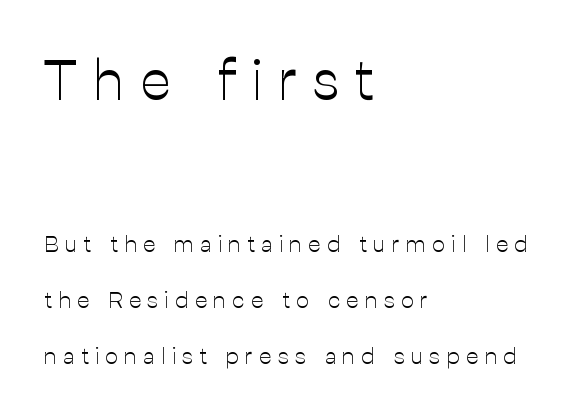
The image shows 57 px light sans-serif type, upright; set left-aligned, loose line spacing (2.44x), unusually wide letter spacing (+0.28 em), not underlined; the first (top) block is 2.48x larger; low stroke contrast and a medium x-height.
